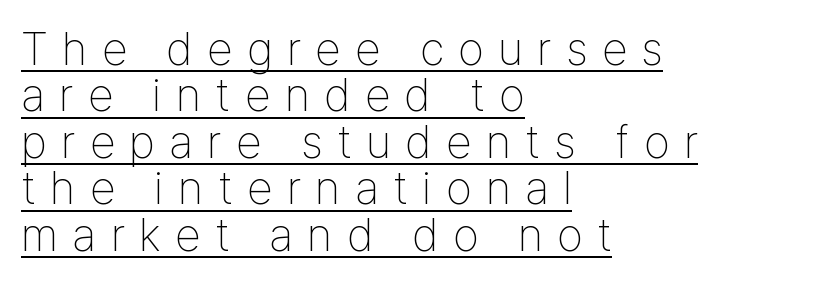
{"serif": "no", "italic": "no", "bold": "no", "weight": "thin", "width": "condensed", "stroke_contrast": "low", "x_height": "medium", "monospaced": "no", "underline": "yes", "align": "left", "line_spacing": "tight", "line_spacing_ratio": 1.01, "letter_spacing": "wide", "letter_spacing_em": 0.32, "glyph_px": 46}
